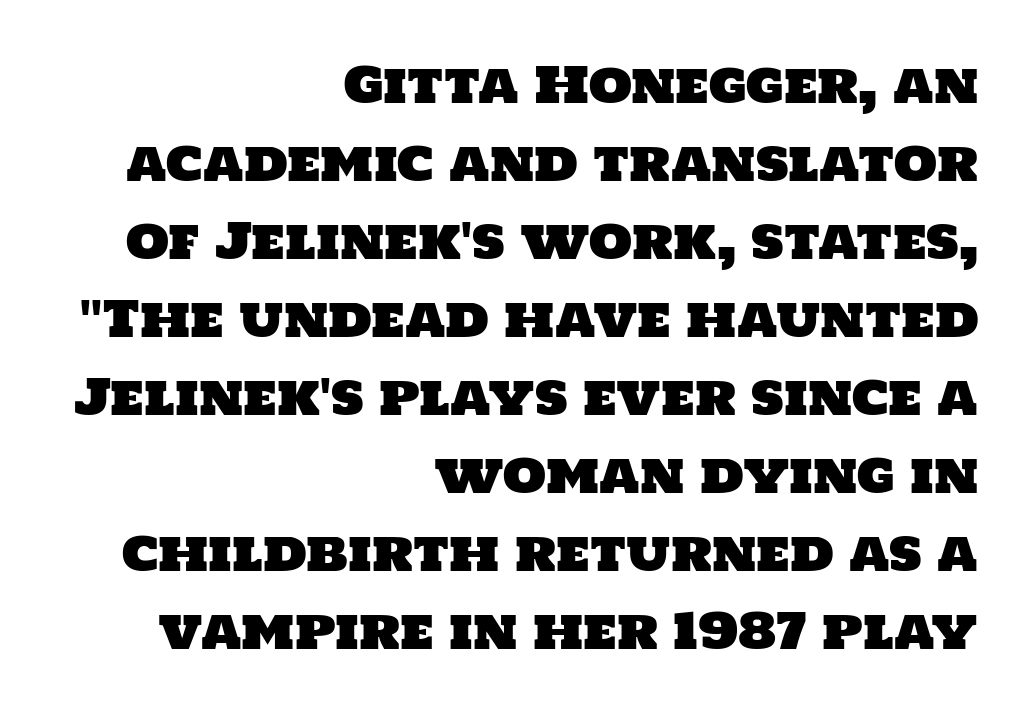
Q: Is the typeface a serif or a sans-serif typeface? A: Sans-serif.
Q: Is the text underlined? A: No.
Q: How is the paragraph aligned? A: Right-aligned.
Q: Is the spacing between letters normal or unusually wide? A: Normal.
Q: Is the spacing between lines tight, normal or loose? A: Normal.
Q: Width (condensed, normal, or wide)? A: Normal.
Q: Stroke contrast? A: Low.
Q: x-height? A: Large.
Q: Monospaced? A: No.
